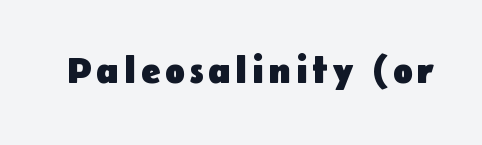
Posture: vertical. Classification — sans serif. The passage shown is emphatically bold. The glyphs are unaccompanied by any horizontal stroke below them.
